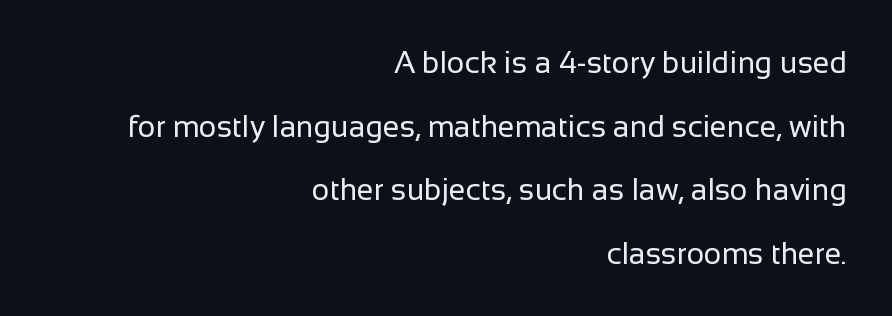
The image shows 30 px regular-weight sans-serif type, upright; set right-aligned, loose line spacing (2.12x), normal letter spacing, not underlined; low stroke contrast and a medium x-height.
